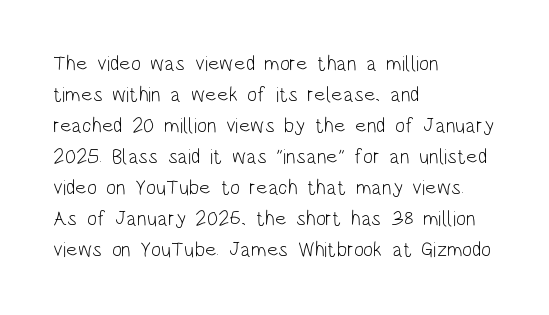
{"italic": "no", "bold": "no", "underline": "no", "align": "left", "line_spacing": "normal", "line_spacing_ratio": 1.48, "letter_spacing": "normal", "letter_spacing_em": 0.0, "glyph_px": 21}
